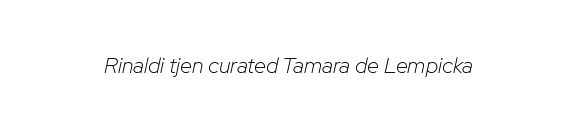
Q: Is the text bold? A: No.
Q: Is the text italic (slanted)? A: Yes, it leans right by about 12 degrees.
Q: Is the text underlined? A: No.
Q: Is the spacing between letters normal or unusually wide? A: Normal.
